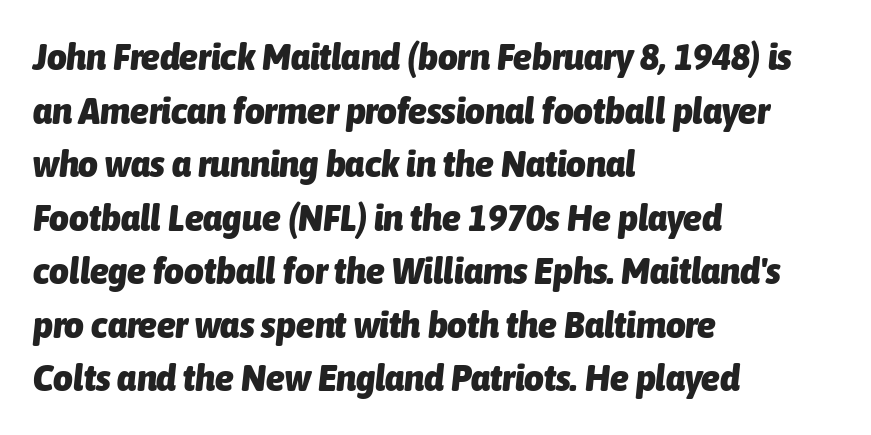
Normally led — the rows are evenly, conventionally spaced. Descenders are the only things crossing below the line. Posture: slanted. The face used here is proportionally spaced, like ordinary book or web type. The line texture is even and compact thanks to regular tracking. The passage is arranged the way most books set body copy — flush left.
